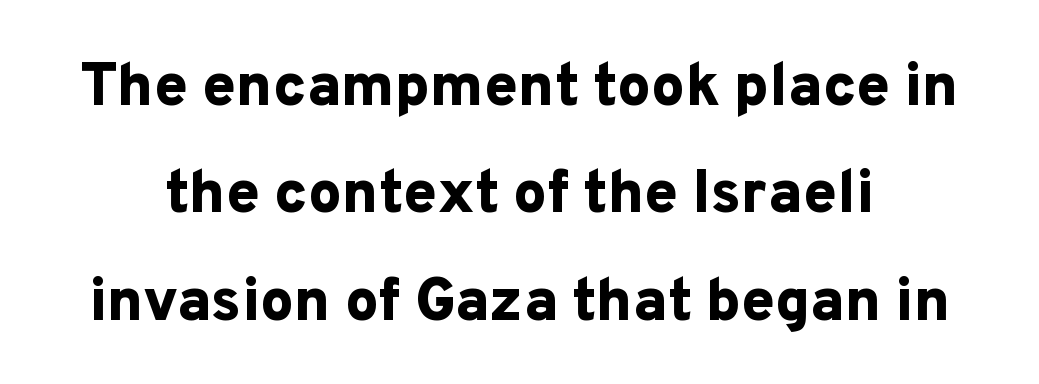
The image shows 60 px bold sans-serif type, upright; set centered, line spacing 1.79x, normal letter spacing, not underlined; low stroke contrast and a medium x-height.
